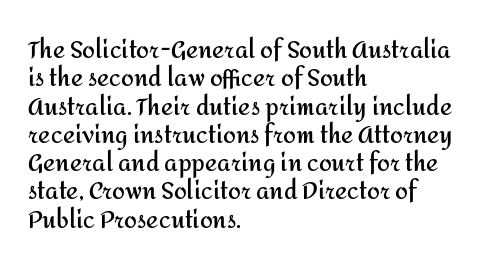
The image shows 23 px bold type, upright; set left-aligned, line spacing 1.23x, normal letter spacing, not underlined.
